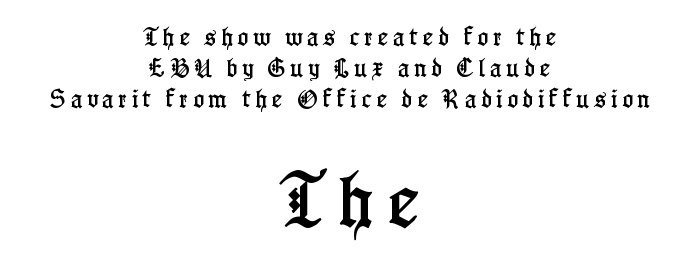
The image shows 60 px condensed serif type, upright; set centered, normal line spacing (1.55x), unusually wide letter spacing (+0.24 em), not underlined; the second (bottom) block is 3.0x larger; low stroke contrast and a medium x-height.
